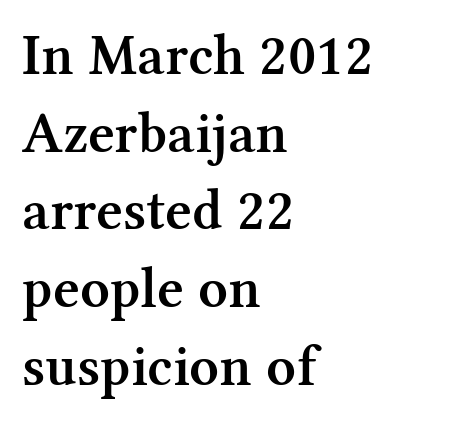
The image shows 58 px semibold serif type, upright; set left-aligned, normal line spacing (1.34x), normal letter spacing, not underlined; medium stroke contrast and a medium x-height.
